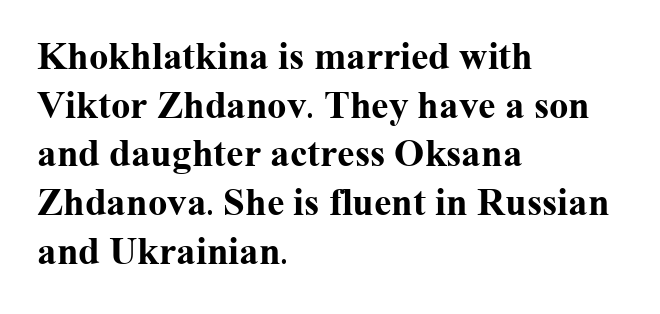
The glyphs are unaccompanied by any horizontal stroke below them. Little horizontal feet cap the strokes, marking this as serif type. These words are printed bold, with thick strokes throughout. The letters stand straight up with perfectly vertical stems. Do the characters align in a grid? No, the font is proportional. These lines stack with their left ends in a neat column.
